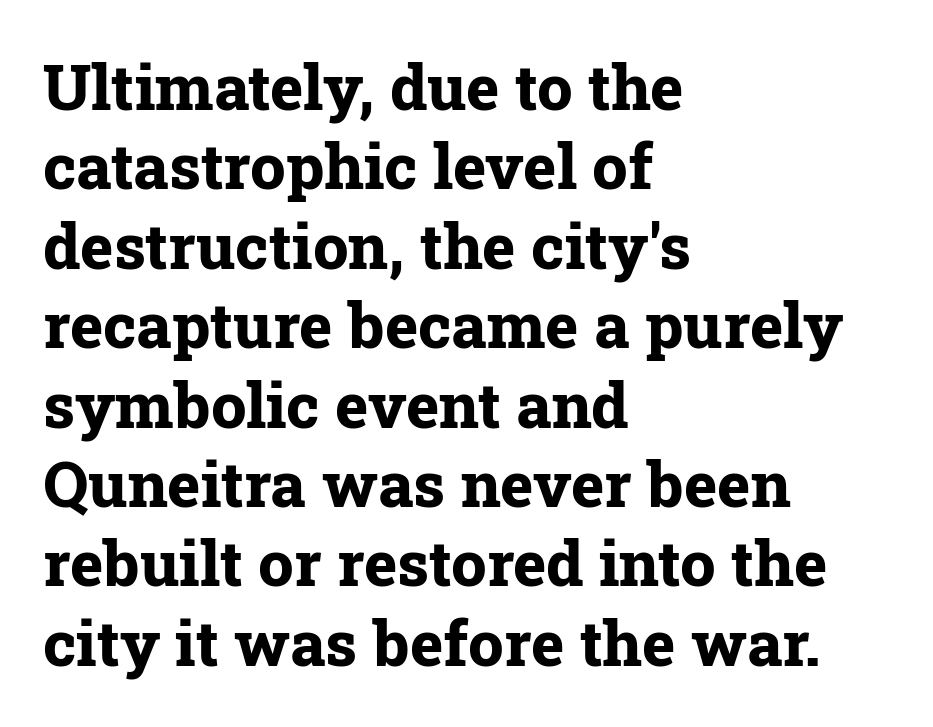
{"serif": "yes", "italic": "no", "bold": "yes", "weight": "bold", "width": "normal", "stroke_contrast": "low", "x_height": "medium", "monospaced": "no", "underline": "no", "align": "left", "line_spacing": "normal", "line_spacing_ratio": 1.26, "letter_spacing": "normal", "letter_spacing_em": 0.0, "glyph_px": 63}
